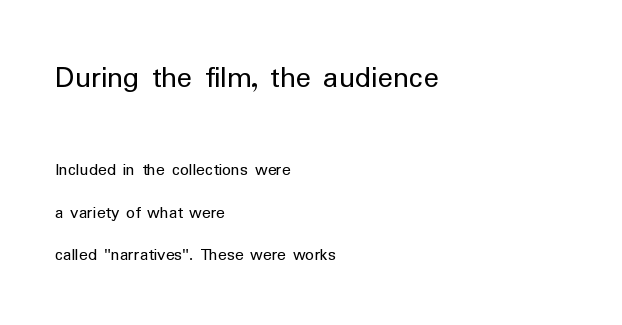
The image shows 32 px regular-weight sans-serif type, upright; set left-aligned, loose line spacing (2.38x), normal letter spacing, not underlined; the first (top) block is 1.78x larger; low stroke contrast and a medium x-height.
